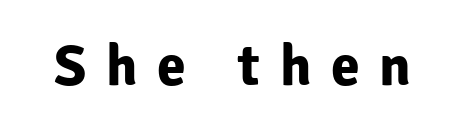
{"serif": "no", "italic": "no", "bold": "yes", "weight": "bold", "width": "normal", "stroke_contrast": "low", "x_height": "medium", "monospaced": "no", "underline": "no", "letter_spacing": "wide", "letter_spacing_em": 0.34, "glyph_px": 58}
